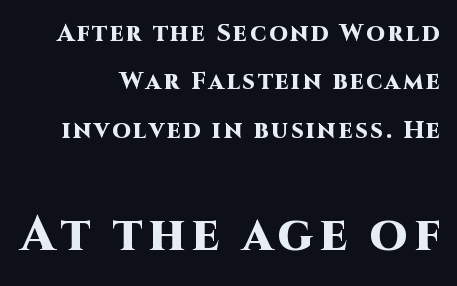
{"serif": "no", "italic": "no", "bold": "yes", "weight": "heavy", "width": "normal", "stroke_contrast": "high", "x_height": "large", "monospaced": "no", "underline": "no", "align": "right", "line_spacing": "loose", "line_spacing_ratio": 2.02, "larger_block": "second", "size_ratio": 2.04, "glyph_px": 49}
